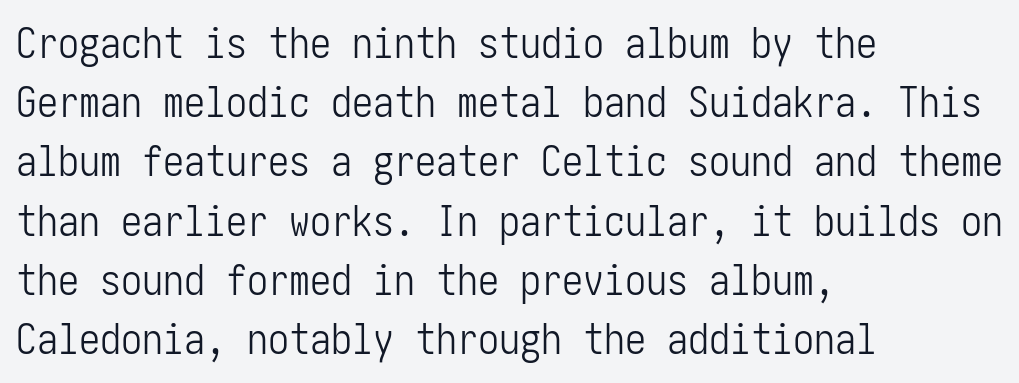
Unbolded letterforms with no extra heft. Bare-footed words on every line. The tracking reads as untouched default to a designer's eye. Unlike a traditional serif, this face leaves its strokes unadorned. The typesetter chose a ragged-right arrangement here.
